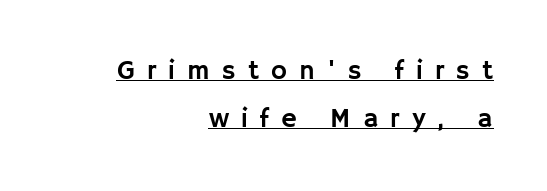
{"italic": "no", "underline": "yes", "align": "right", "line_spacing_ratio": 1.77, "letter_spacing": "wide", "letter_spacing_em": 0.45, "glyph_px": 27}
